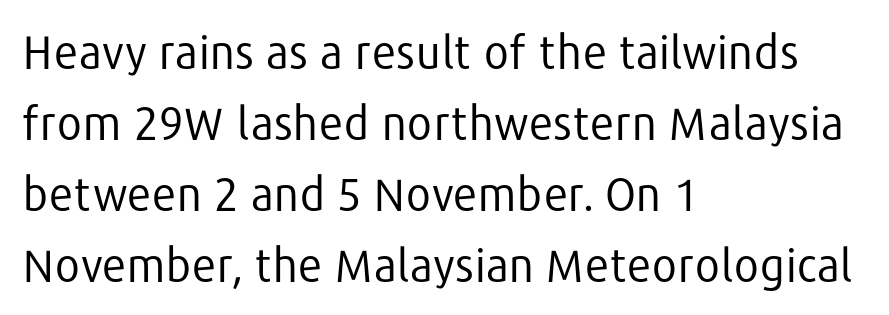
Q: Is the text bold? A: No.
Q: Is the text italic (slanted)? A: No, it is upright.
Q: Is the typeface a serif or a sans-serif typeface? A: Sans-serif.
Q: Is the text underlined? A: No.
Q: How is the paragraph aligned? A: Left-aligned.
Q: Is the spacing between letters normal or unusually wide? A: Normal.
Q: Is the spacing between lines tight, normal or loose? A: Normal.
Q: Width (condensed, normal, or wide)? A: Normal.
Q: Stroke contrast? A: Low.
Q: x-height? A: Medium.
Q: Monospaced? A: No.
